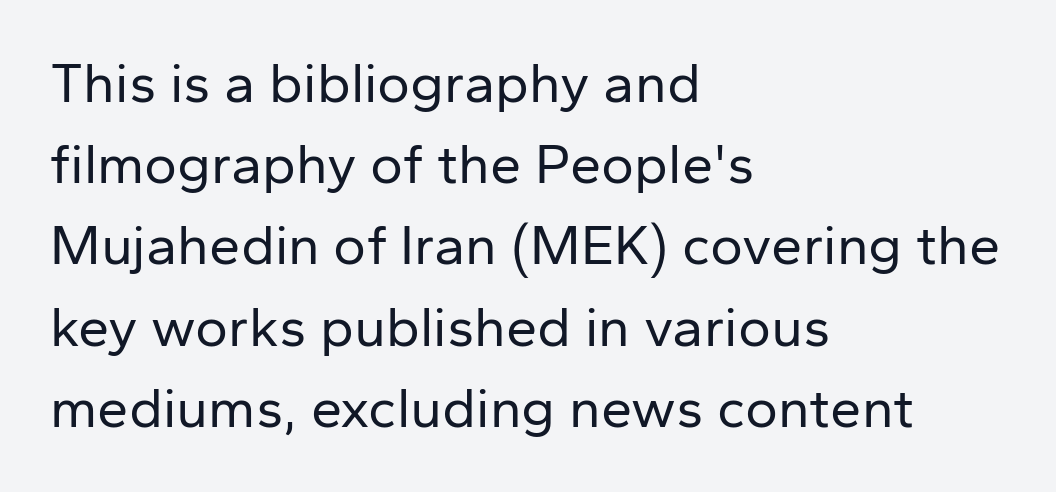
Q: Is the text bold? A: No.
Q: Is the text italic (slanted)? A: No, it is upright.
Q: Is the typeface a serif or a sans-serif typeface? A: Sans-serif.
Q: Is the text underlined? A: No.
Q: How is the paragraph aligned? A: Left-aligned.
Q: Is the spacing between letters normal or unusually wide? A: Normal.
Q: Is the spacing between lines tight, normal or loose? A: Normal.
Q: Width (condensed, normal, or wide)? A: Normal.
Q: Stroke contrast? A: Low.
Q: x-height? A: Medium.
Q: Monospaced? A: No.
